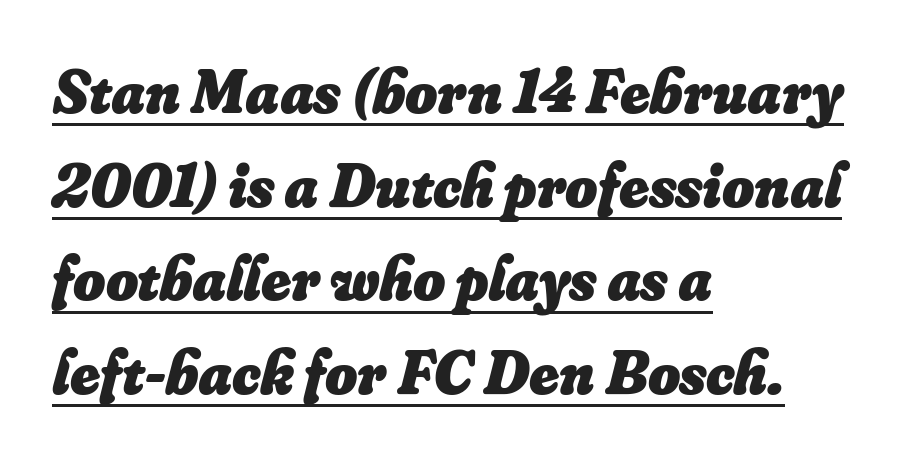
The image shows 62 px heavy type, italic (leaning right); set left-aligned, normal line spacing (1.51x), normal letter spacing, underlined; low stroke contrast and a small x-height.
